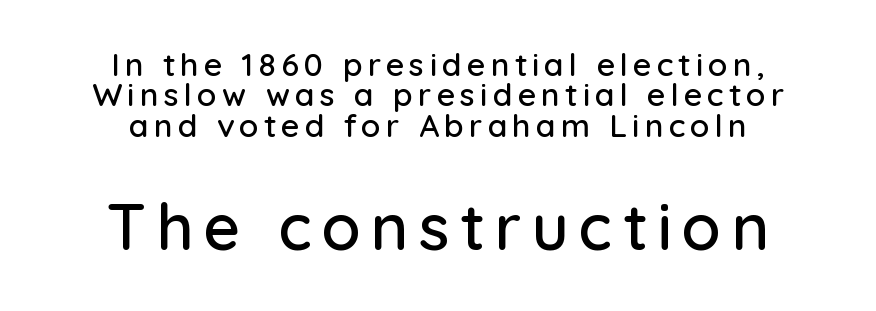
{"serif": "no", "italic": "no", "width": "normal", "stroke_contrast": "low", "x_height": "medium", "monospaced": "no", "underline": "no", "align": "center", "line_spacing": "tight", "line_spacing_ratio": 0.95, "larger_block": "second", "size_ratio": 2.0, "glyph_px": 64}
